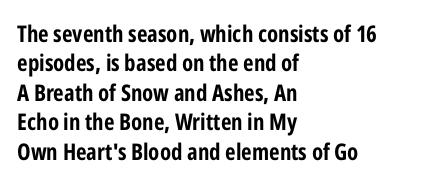
Q: Is the text bold? A: Yes.
Q: Is the text italic (slanted)? A: No, it is upright.
Q: Is the text underlined? A: No.
Q: How is the paragraph aligned? A: Left-aligned.
Q: Is the spacing between letters normal or unusually wide? A: Normal.
Q: Is the spacing between lines tight, normal or loose? A: Normal.
